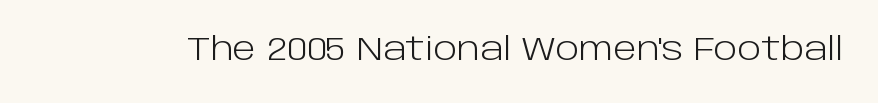
{"serif": "no", "italic": "no", "bold": "no", "weight": "light", "width": "normal", "stroke_contrast": "low", "x_height": "large", "monospaced": "no", "underline": "no", "letter_spacing": "normal", "letter_spacing_em": 0.0, "glyph_px": 31}
